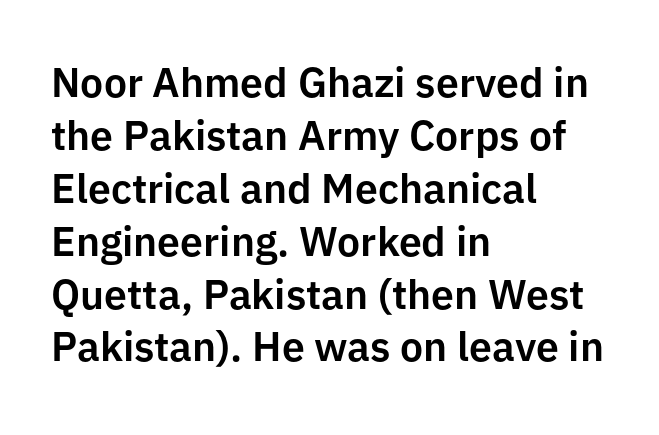
Vertical strokes here are truly vertical. The leading is moderate, giving the passage an even texture. Note the varied advance widths — an 'i' is clearly narrower than an 'm'. Nope, no serifs anywhere on these letters. Observe the ordinary spacing: letters are neighbours, not strangers. These lines stack with their left ends in a neat column.
